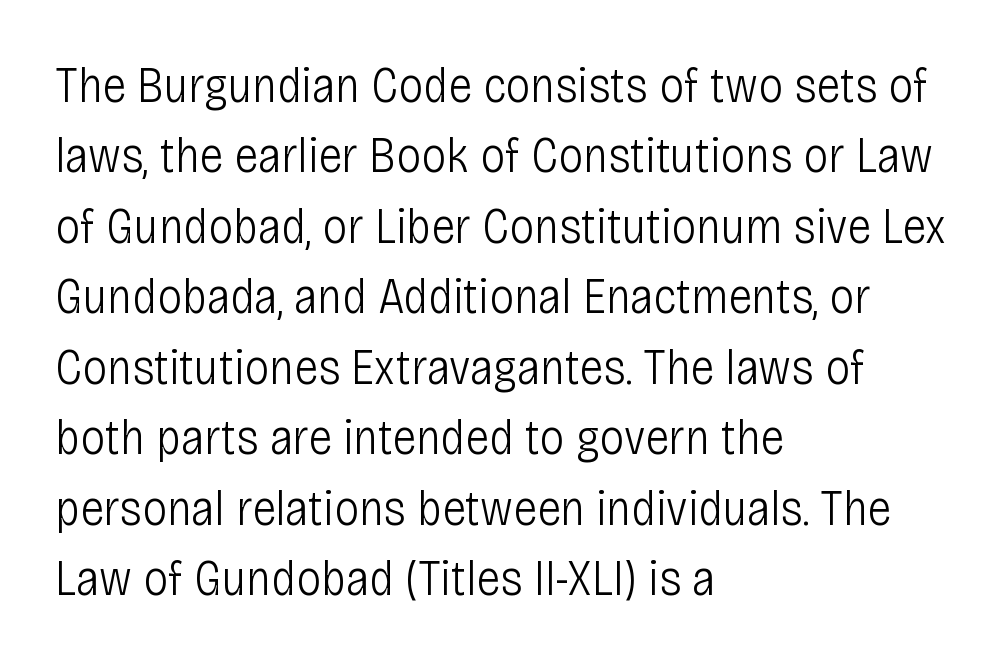
{"serif": "no", "italic": "no", "bold": "no", "weight": "light", "width": "condensed", "stroke_contrast": "low", "x_height": "large", "monospaced": "no", "underline": "no", "align": "left", "line_spacing": "normal", "line_spacing_ratio": 1.41, "letter_spacing": "normal", "letter_spacing_em": 0.0, "glyph_px": 50}
